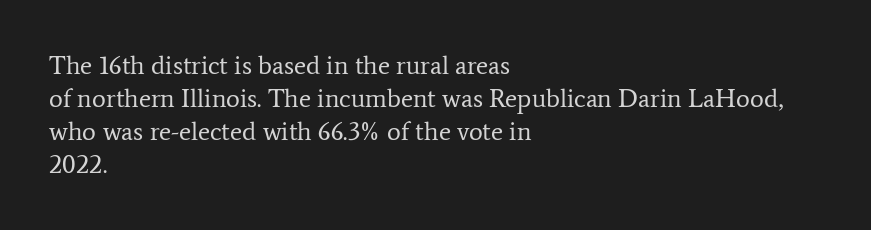
The image shows 26 px text type, upright; set left-aligned, normal line spacing (1.27x), normal letter spacing, not underlined.
